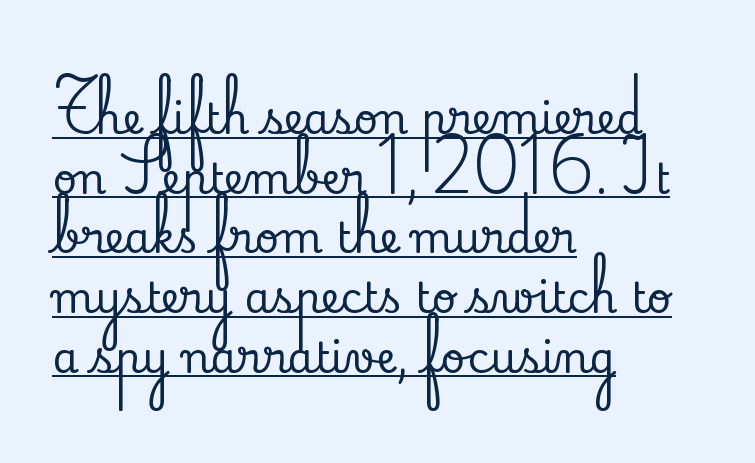
{"serif": "yes", "italic": "no", "width": "normal", "stroke_contrast": "low", "x_height": "small", "monospaced": "no", "underline": "yes", "align": "left", "line_spacing": "normal", "line_spacing_ratio": 1.42, "letter_spacing": "normal", "letter_spacing_em": 0.0, "glyph_px": 42}
